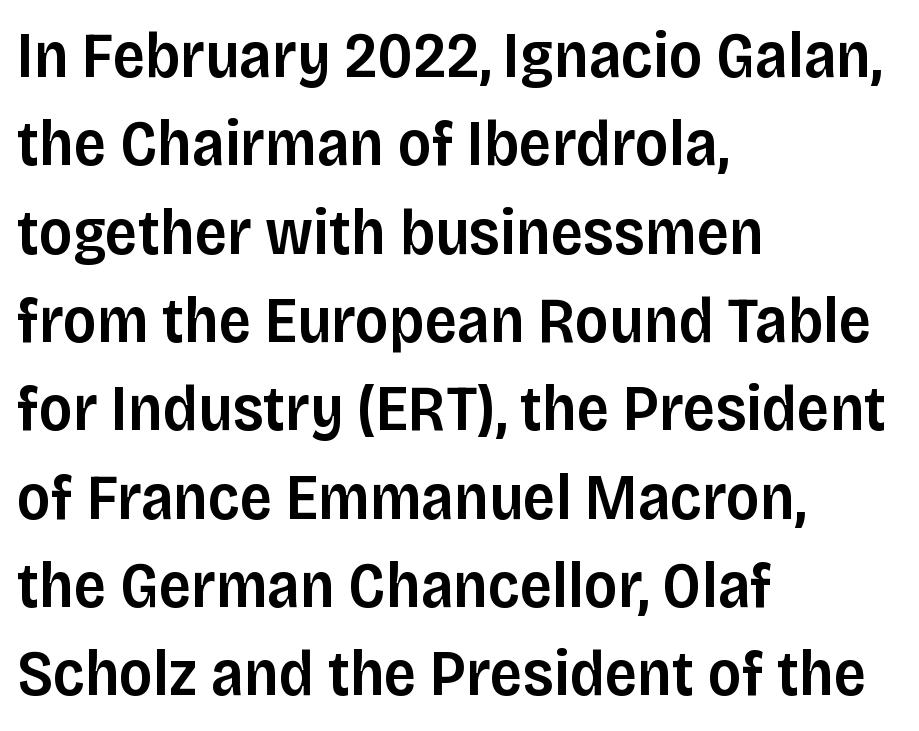
Here the designer chose a conventional face with non-uniform glyph widths. Is there much room between lines? A standard amount, neither cramped nor airy. A semibold gives these letters moderate extra thickness, short of bold. Default kerning and tracking; the words read as compact shapes. Rule under the text: the space is simply empty. The axis of the letterforms is exactly vertical.
